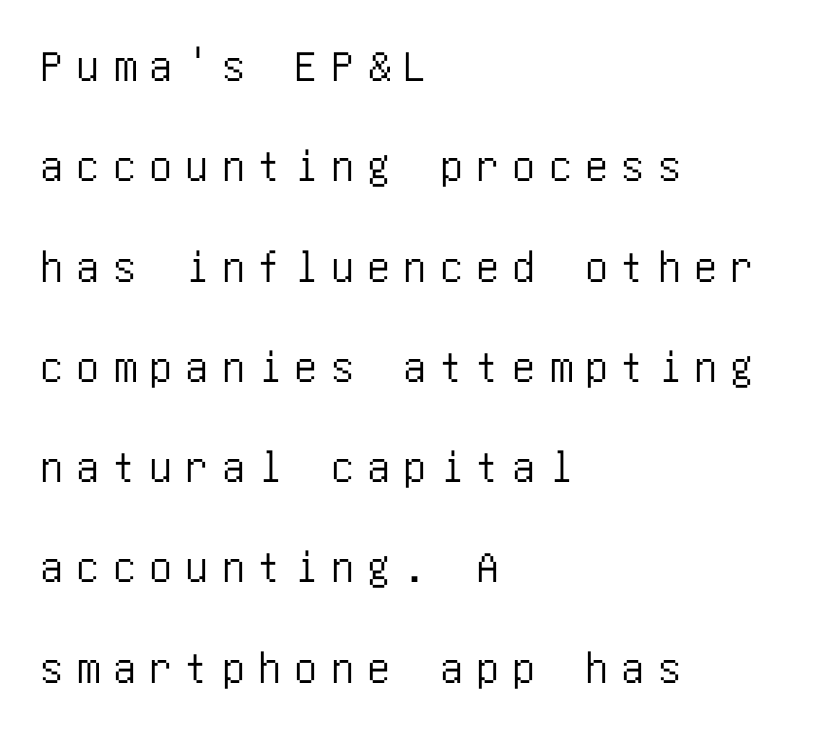
Q: Is the text italic (slanted)? A: No, it is upright.
Q: Is the typeface a serif or a sans-serif typeface? A: Sans-serif.
Q: Is the text underlined? A: No.
Q: How is the paragraph aligned? A: Left-aligned.
Q: Is the spacing between letters normal or unusually wide? A: Unusually wide.
Q: Is the spacing between lines tight, normal or loose? A: Loose.
Q: Width (condensed, normal, or wide)? A: Condensed.
Q: Stroke contrast? A: Low.
Q: x-height? A: Large.
